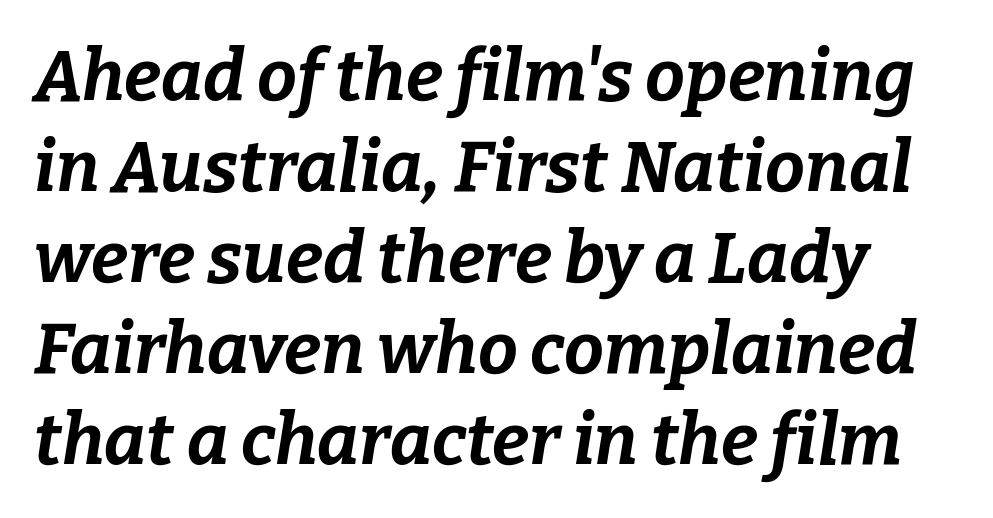
Note the varied advance widths — an 'i' is clearly narrower than an 'm'. The space between consecutive lines is moderate. Quick note: italic. The words here are not underlined. The letters are bold, with thick, heavy strokes.
